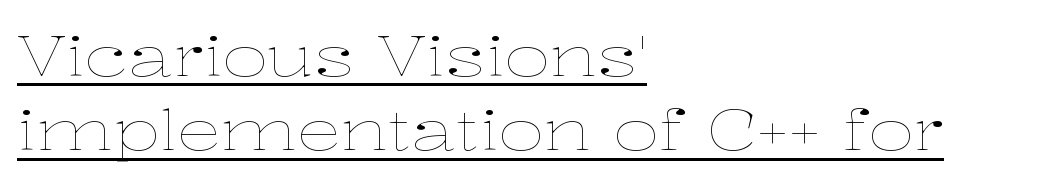
{"italic": "no", "bold": "no", "weight": "thin", "width": "wide", "stroke_contrast": "low", "x_height": "medium", "monospaced": "no", "underline": "yes", "align": "left", "line_spacing": "normal", "line_spacing_ratio": 1.33, "letter_spacing": "normal", "letter_spacing_em": 0.0, "glyph_px": 56}
